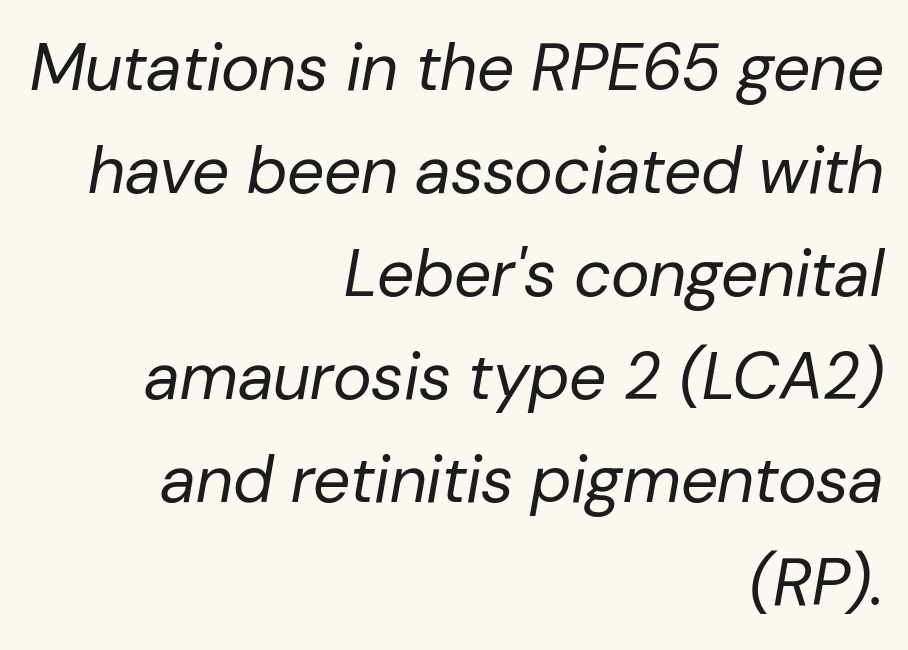
{"italic": "yes", "lean": "right", "slant_degrees": 10, "bold": "no", "weight": "regular", "width": "normal", "stroke_contrast": "low", "x_height": "medium", "monospaced": "no", "underline": "no", "align": "right", "line_spacing": "normal", "line_spacing_ratio": 1.56, "letter_spacing": "normal", "letter_spacing_em": 0.0, "glyph_px": 66}
